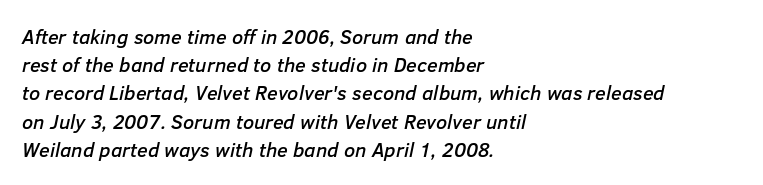
What stands out about the letter spacing? Nothing — it is the standard amount. These lines sit exactly where default settings would place them. Would a proofreader flag this as italicized? Yes. The string is rendered with underlining switched off.
